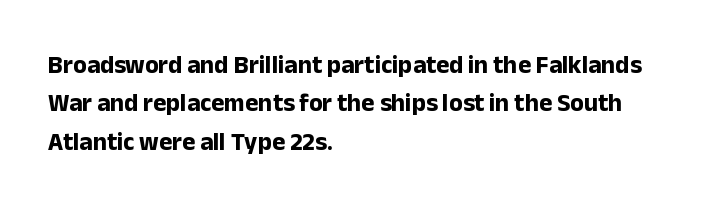
{"italic": "no", "bold": "yes", "underline": "no", "align": "left", "line_spacing": "normal", "line_spacing_ratio": 1.54, "letter_spacing": "normal", "letter_spacing_em": 0.0, "glyph_px": 25}
